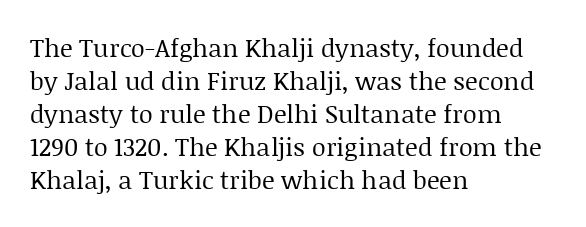
The image shows 25 px text type, upright; set left-aligned, normal line spacing (1.32x), normal letter spacing, not underlined.
